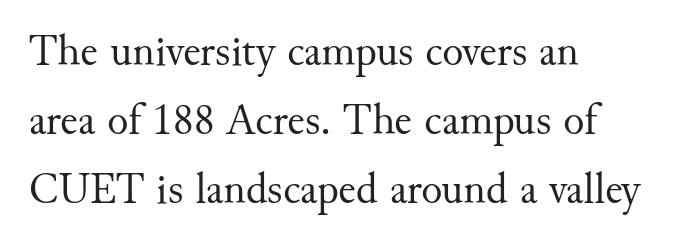
Leftover space on each line is placed entirely after the last word. The line texture is even and compact thanks to regular tracking. The letters stand straight up with perfectly vertical stems. Letterform terminals end in serifs throughout the passage. You could not count columns in this text — the font is proportionally spaced. Leading matches the norm, producing a regular column.
